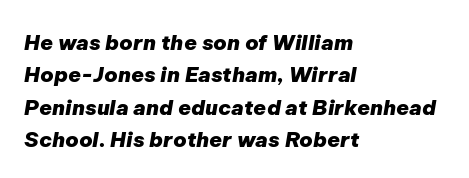
The image shows 21 px bold type, italic (leaning right); set left-aligned, normal line spacing (1.54x), normal letter spacing, not underlined.
